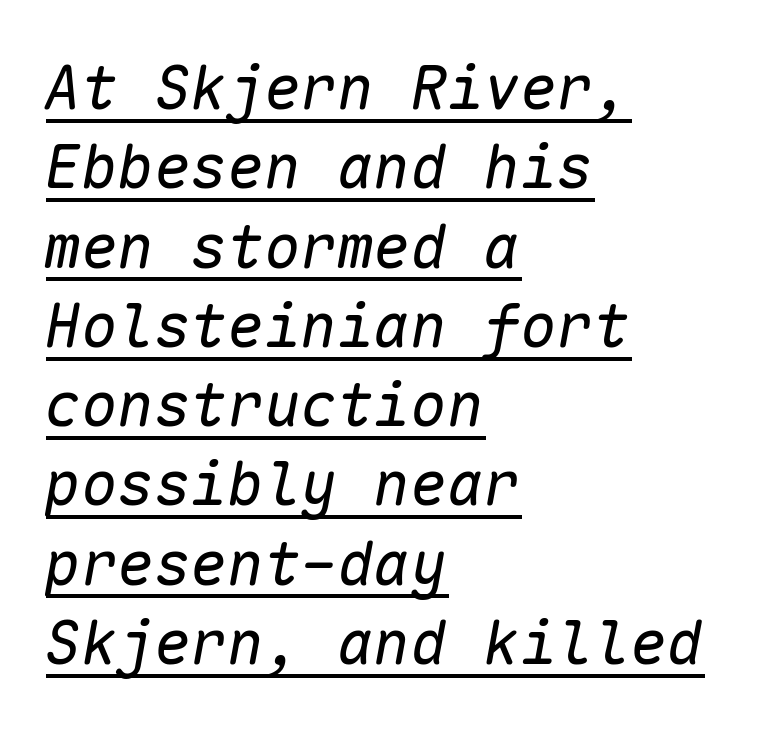
{"italic": "yes", "lean": "right", "slant_degrees": 10, "bold": "no", "weight": "regular", "width": "normal", "stroke_contrast": "low", "x_height": "medium", "monospaced": "yes", "underline": "yes", "align": "left", "line_spacing": "normal", "line_spacing_ratio": 1.3, "letter_spacing": "normal", "letter_spacing_em": 0.0, "glyph_px": 61}
